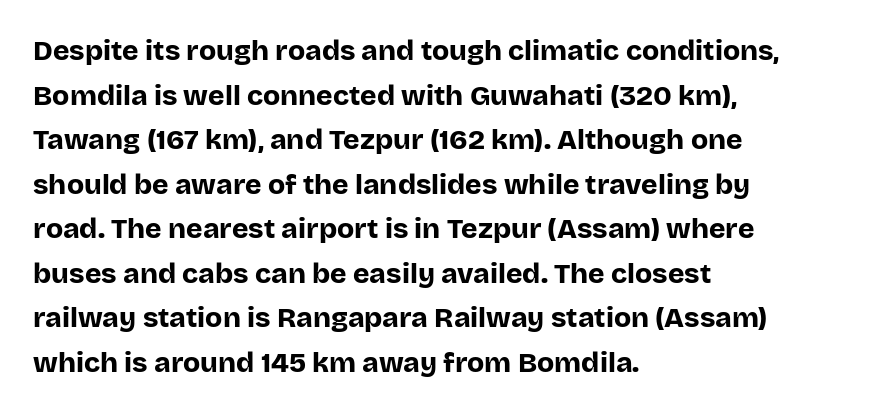
Q: Is the text bold? A: Yes.
Q: Is the text italic (slanted)? A: No, it is upright.
Q: Is the typeface a serif or a sans-serif typeface? A: Sans-serif.
Q: Is the text underlined? A: No.
Q: How is the paragraph aligned? A: Left-aligned.
Q: Is the spacing between letters normal or unusually wide? A: Normal.
Q: Is the spacing between lines tight, normal or loose? A: Normal.
Q: Width (condensed, normal, or wide)? A: Normal.
Q: Stroke contrast? A: Low.
Q: x-height? A: Large.
Q: Monospaced? A: No.
